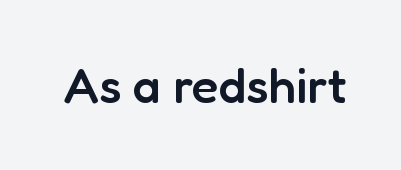
These lines are composed in type without serifs. Bare-footed words on every line. Each letter keeps its own natural width here, so spacing adapts to shape. Designer's note — italics off, roman on. Spacing between characters is what you'd get straight out of the box. Heft: intermediate — a semibold.
